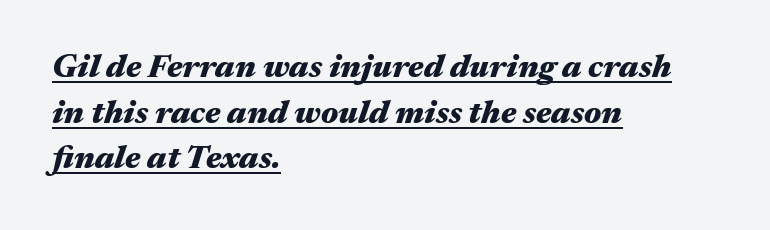
The image shows 33 px heavy, wide type, italic (leaning right); set left-aligned, normal line spacing (1.38x), normal letter spacing, underlined; medium stroke contrast and a medium x-height.
